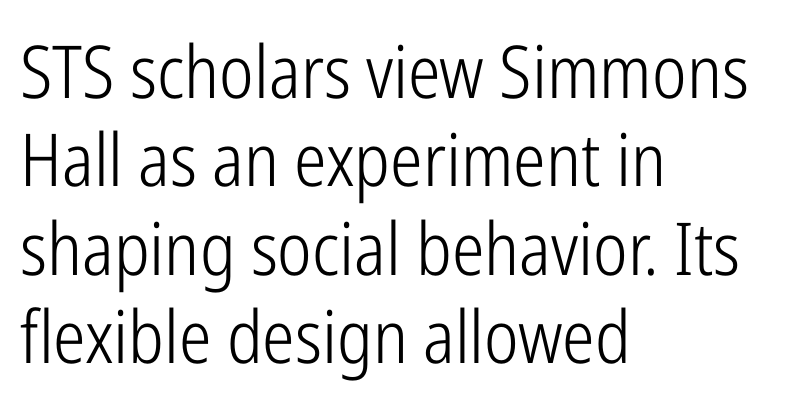
{"serif": "no", "italic": "no", "bold": "no", "weight": "light", "width": "condensed", "stroke_contrast": "low", "x_height": "medium", "monospaced": "no", "underline": "no", "align": "left", "line_spacing_ratio": 1.21, "letter_spacing": "normal", "letter_spacing_em": 0.0, "glyph_px": 73}
